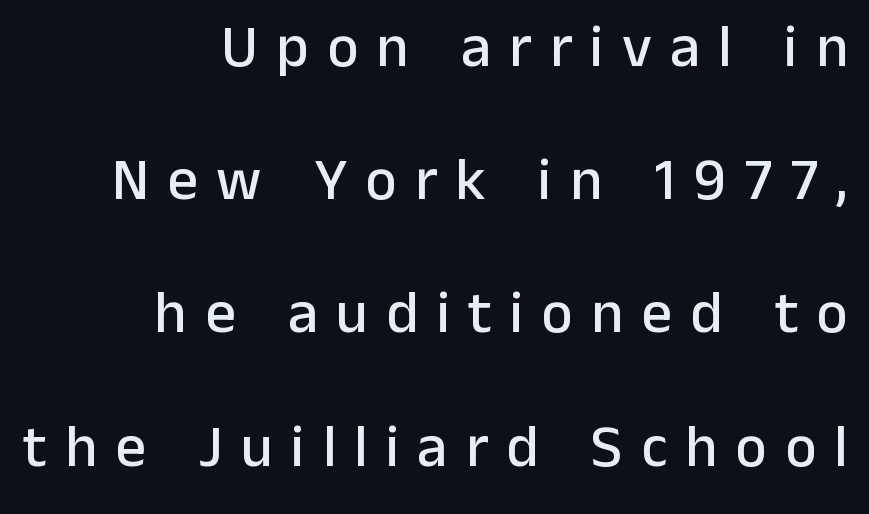
The image shows 60 px sans-serif type, upright; set right-aligned, loose line spacing (2.22x), unusually wide letter spacing (+0.3 em), not underlined; low stroke contrast and a medium x-height.
